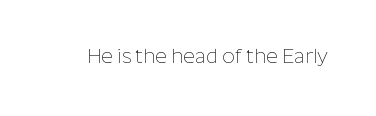
The image shows 20 px text type, upright; set normal letter spacing, not underlined.
